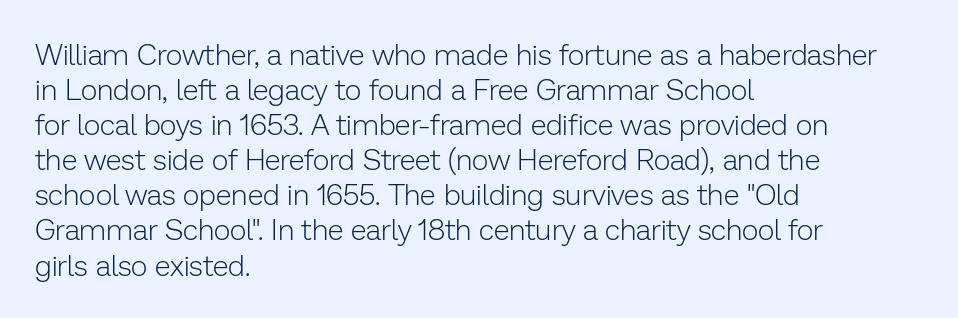
Only glyphs here, with clear space below each row. The typesetter chose a ragged-right arrangement here. This sample has the flowing, uneven cadence of proportional lettering. This sample uses plain, unmodified letter spacing.
